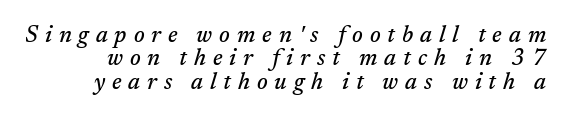
If you measured baseline to baseline, you'd find a short distance. These lines were composed using italics. The space directly below the letters is spotless. The horizontal fit of the characters is loose and conspicuously gappy.
